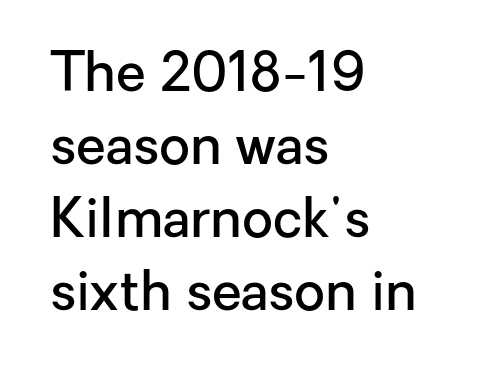
Q: Is the text bold? A: Semi-bold.
Q: Is the text italic (slanted)? A: No, it is upright.
Q: Is the typeface a serif or a sans-serif typeface? A: Sans-serif.
Q: Is the text underlined? A: No.
Q: How is the paragraph aligned? A: Left-aligned.
Q: Is the spacing between letters normal or unusually wide? A: Normal.
Q: Is the spacing between lines tight, normal or loose? A: Normal.
Q: Width (condensed, normal, or wide)? A: Normal.
Q: Stroke contrast? A: Low.
Q: x-height? A: Medium.
Q: Monospaced? A: No.
